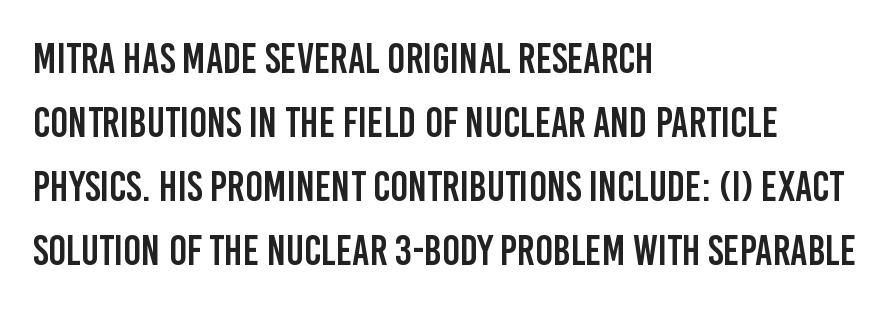
Q: Is the text italic (slanted)? A: No, it is upright.
Q: Is the typeface a serif or a sans-serif typeface? A: Sans-serif.
Q: Is the text underlined? A: No.
Q: How is the paragraph aligned? A: Left-aligned.
Q: Is the spacing between letters normal or unusually wide? A: Normal.
Q: Is the spacing between lines tight, normal or loose? A: Normal.
Q: Width (condensed, normal, or wide)? A: Condensed.
Q: Stroke contrast? A: Low.
Q: x-height? A: Large.
Q: Monospaced? A: No.
